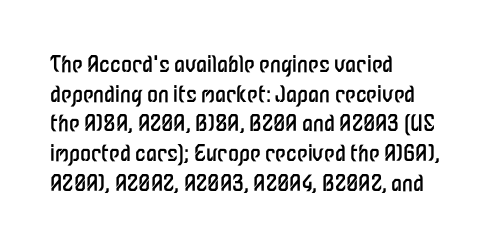
{"italic": "no", "bold": "no", "underline": "no", "align": "left", "line_spacing": "normal", "line_spacing_ratio": 1.35, "letter_spacing": "normal", "letter_spacing_em": 0.0, "glyph_px": 22}
